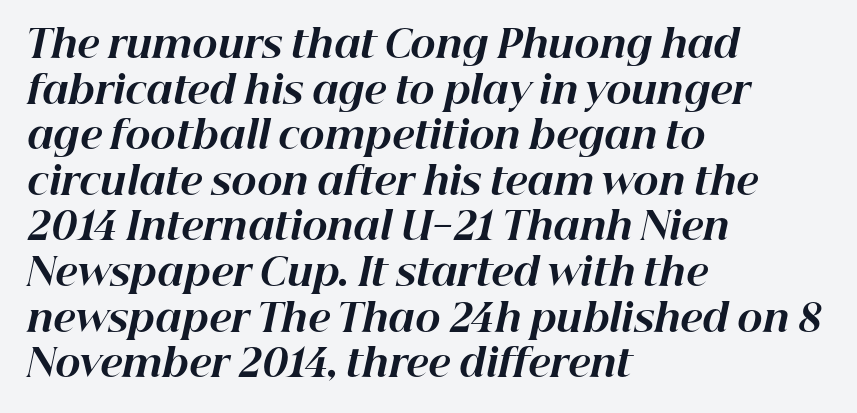
{"italic": "yes", "lean": "right", "slant_degrees": 12, "bold": "yes", "weight": "bold", "width": "normal", "stroke_contrast": "high", "x_height": "medium", "monospaced": "no", "underline": "no", "align": "left", "line_spacing_ratio": 1.2, "letter_spacing": "normal", "letter_spacing_em": 0.0, "glyph_px": 38}
